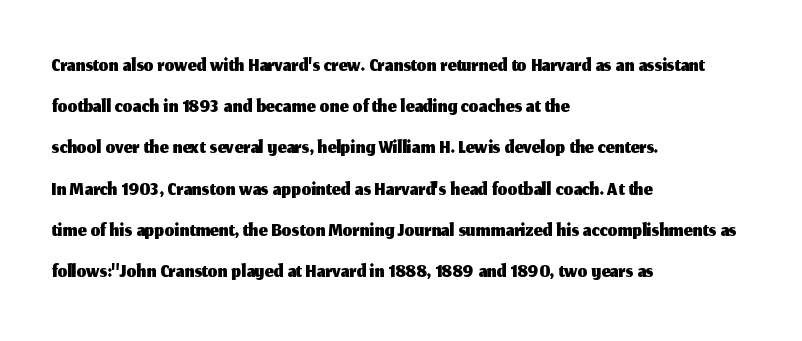
Q: Is the text italic (slanted)? A: No, it is upright.
Q: Is the typeface a serif or a sans-serif typeface? A: Sans-serif.
Q: Is the text underlined? A: No.
Q: How is the paragraph aligned? A: Left-aligned.
Q: Is the spacing between letters normal or unusually wide? A: Normal.
Q: Is the spacing between lines tight, normal or loose? A: Normal.
Q: Width (condensed, normal, or wide)? A: Normal.
Q: Stroke contrast? A: Medium.
Q: x-height? A: Medium.
Q: Monospaced? A: No.
